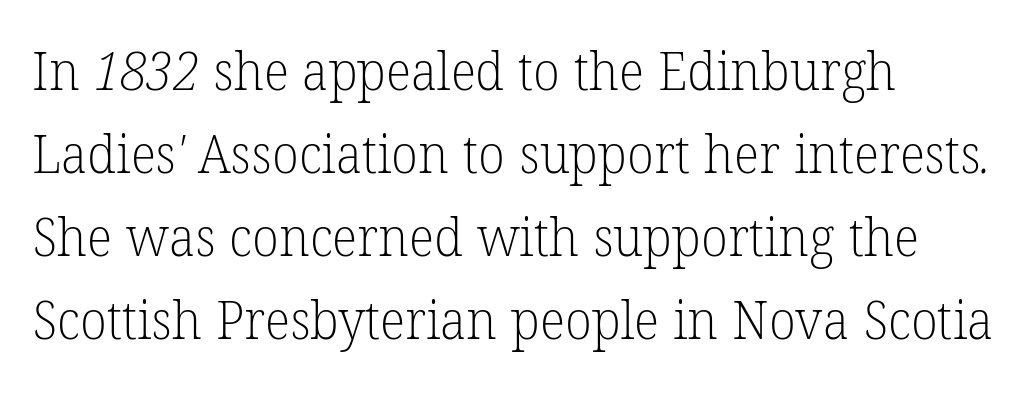
Q: Is the text bold? A: No.
Q: Is the typeface a serif or a sans-serif typeface? A: Serif.
Q: Is the text underlined? A: No.
Q: How is the paragraph aligned? A: Left-aligned.
Q: Is the spacing between letters normal or unusually wide? A: Normal.
Q: Is the spacing between lines tight, normal or loose? A: Normal.
Q: Width (condensed, normal, or wide)? A: Normal.
Q: Stroke contrast? A: Low.
Q: x-height? A: Medium.
Q: Monospaced? A: No.
